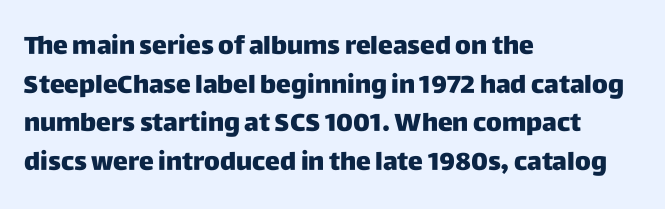
{"italic": "no", "bold": "yes", "underline": "no", "align": "left", "line_spacing": "normal", "line_spacing_ratio": 1.55, "letter_spacing": "normal", "letter_spacing_em": 0.0, "glyph_px": 25}
